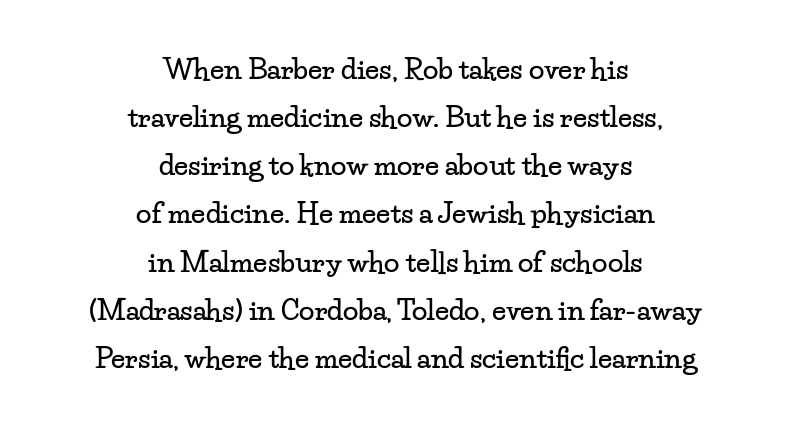
Q: Is the text italic (slanted)? A: No, it is upright.
Q: Is the typeface a serif or a sans-serif typeface? A: Serif.
Q: Is the text underlined? A: No.
Q: How is the paragraph aligned? A: Centered.
Q: Is the spacing between letters normal or unusually wide? A: Normal.
Q: Width (condensed, normal, or wide)? A: Wide.
Q: Stroke contrast? A: Low.
Q: x-height? A: Small.
Q: Monospaced? A: No.
